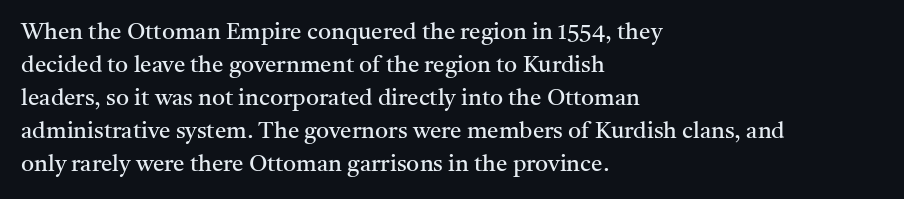
The image shows 23 px text type, upright; set left-aligned, normal line spacing (1.44x), normal letter spacing, not underlined.
